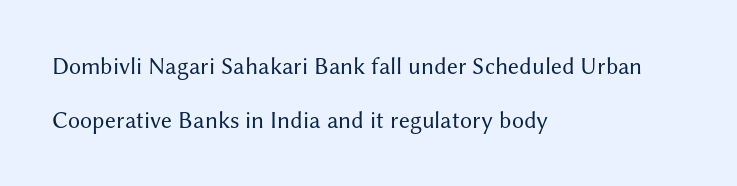
There is no visible air inserted between adjacent glyphs. Check the space under the baseline: it is left empty. Caption: multi-line text, flush left, ragged right. Interline gaps are noticeably wide in this sample.
